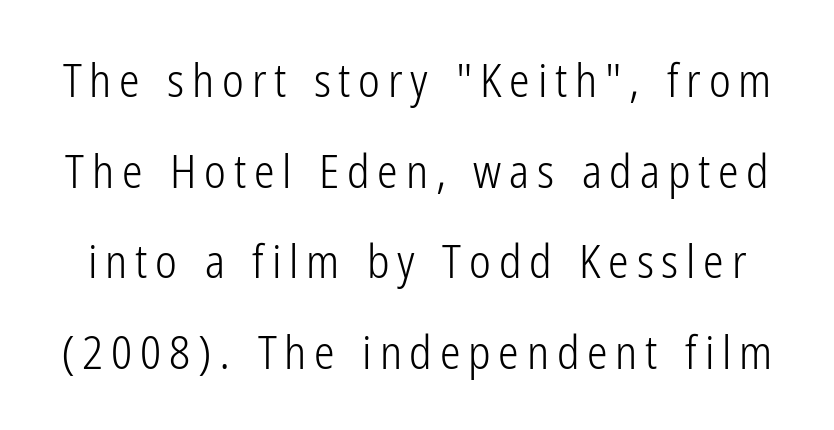
Horizontal bands of white between lines are thick stripes. Descender tails drop into unmarked territory. Nothing heavy about these letters — not bold at all. The type family on display is of the sans-serif kind.
